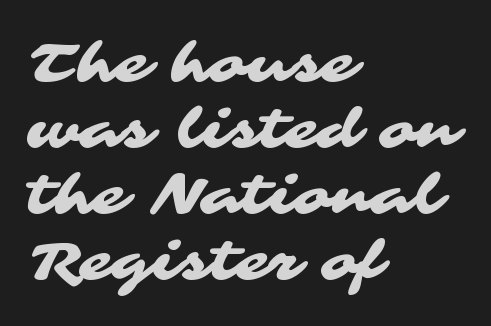
{"serif": "no", "width": "wide", "stroke_contrast": "medium", "x_height": "medium", "monospaced": "no", "underline": "no", "align": "left", "line_spacing_ratio": 1.22, "letter_spacing": "normal", "letter_spacing_em": 0.0, "glyph_px": 54}
